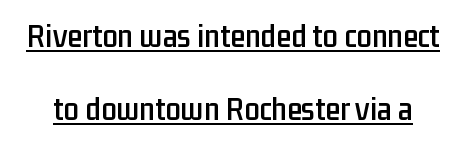
The image shows 34 px condensed sans-serif type, upright; set loose line spacing (2.16x), normal letter spacing, underlined; low stroke contrast and a medium x-height.
